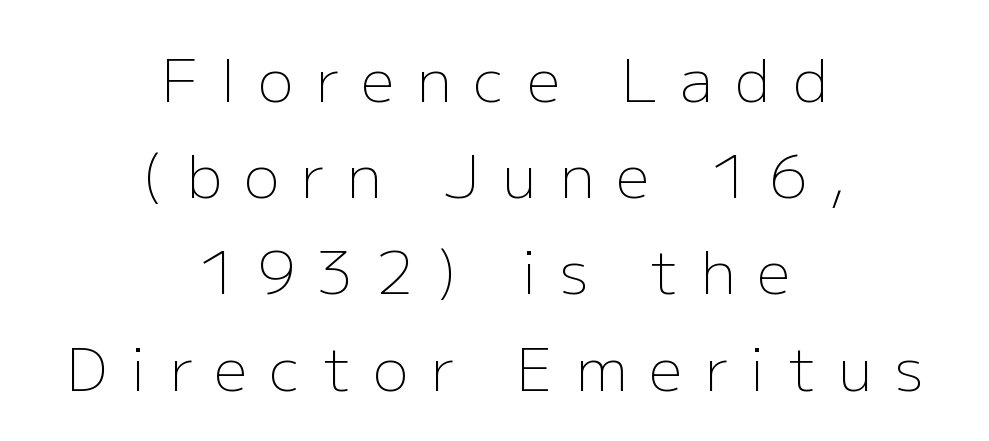
The image shows 59 px light sans-serif type, upright; set centered, normal line spacing (1.63x), unusually wide letter spacing (+0.38 em), not underlined; low stroke contrast and a medium x-height.
